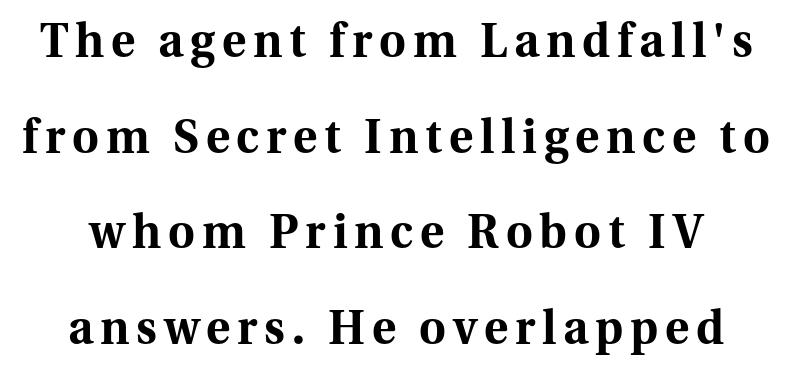
Q: Is the text bold? A: Yes.
Q: Is the text italic (slanted)? A: No, it is upright.
Q: Is the typeface a serif or a sans-serif typeface? A: Serif.
Q: Is the text underlined? A: No.
Q: Is the spacing between lines tight, normal or loose? A: Loose.
Q: Width (condensed, normal, or wide)? A: Normal.
Q: Stroke contrast? A: Medium.
Q: x-height? A: Medium.
Q: Monospaced? A: No.
